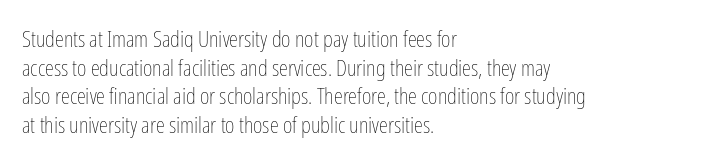
Beneath every word, the page is bare. On a weight scale, this lands at 450 or below. Look at the tracking — it's just the regular setting, nothing added. The typesetter chose a ragged-right arrangement here. Upright lettering throughout.
